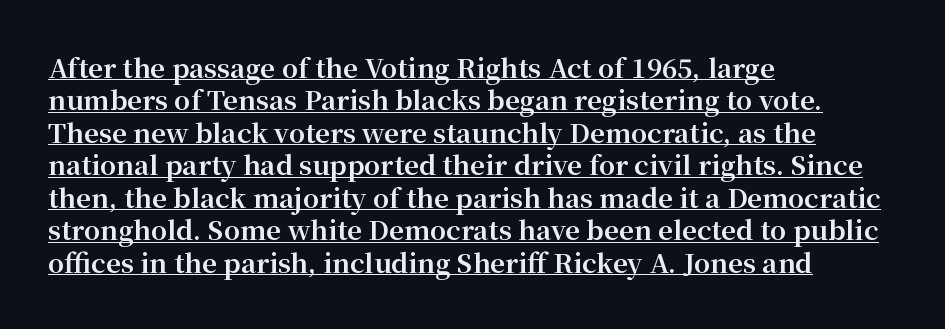
Q: Is the text bold? A: Yes.
Q: Is the text italic (slanted)? A: No, it is upright.
Q: Is the text underlined? A: Yes.
Q: How is the paragraph aligned? A: Left-aligned.
Q: Is the spacing between letters normal or unusually wide? A: Normal.
Q: Is the spacing between lines tight, normal or loose? A: Normal.
